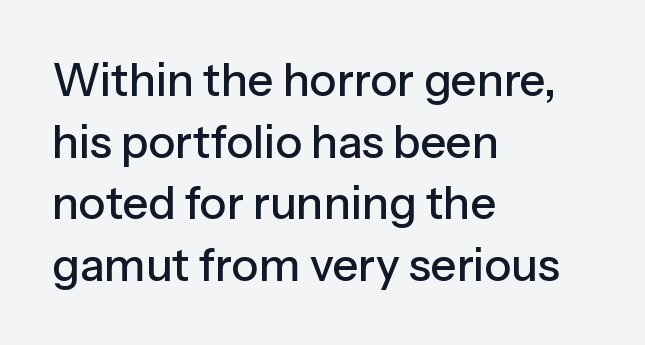
Default kerning and tracking; the words read as compact shapes. The lines in this sample share a left origin and differ only in where they stop. It's the straight-up-and-down kind of type. Here the designer chose a conventional face with non-uniform glyph widths. Regular leading. The typeface chosen for these lines omits serifs.
